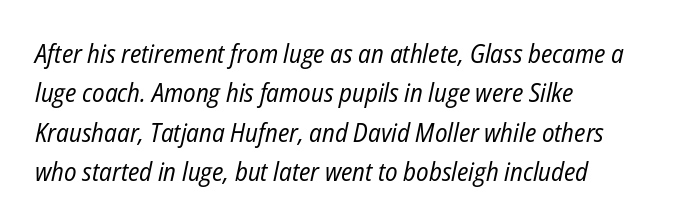
Q: Is the text bold? A: No.
Q: Is the text italic (slanted)? A: Yes, it leans right by about 12 degrees.
Q: Is the text underlined? A: No.
Q: How is the paragraph aligned? A: Left-aligned.
Q: Is the spacing between letters normal or unusually wide? A: Normal.
Q: Is the spacing between lines tight, normal or loose? A: Normal.
